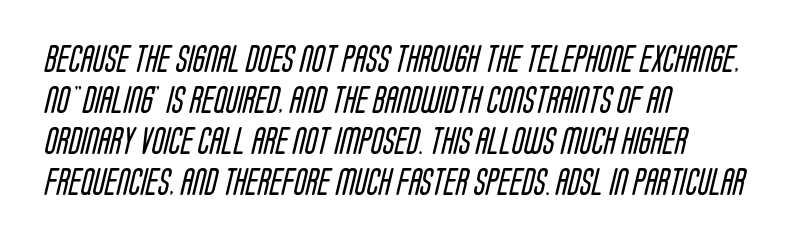
The image shows 28 px regular-weight, condensed sans-serif type; set left-aligned, normal line spacing (1.47x), normal letter spacing, not underlined; low stroke contrast and a large x-height.
